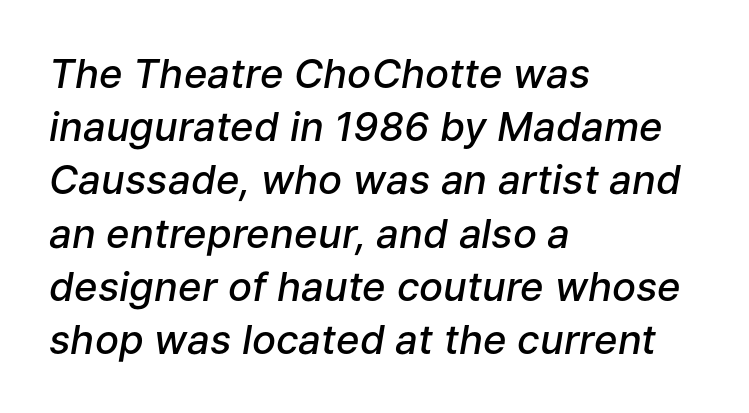
The image shows 40 px semibold type, italic (leaning right); set left-aligned, normal line spacing (1.33x), normal letter spacing, not underlined; low stroke contrast and a medium x-height.
